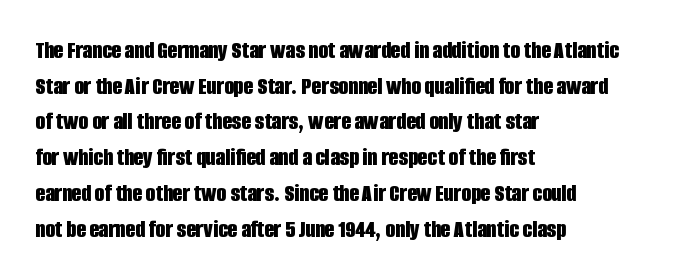
This rendering leaves character spacing at its baseline value. Any mark beneath the type? The region is blank. This is roman type, the default non-slanted kind. Pretty heavy lettering here — definitely bold. Notice how descenders clear the ascenders below comfortably — that's standard leading. All the whitespace from short lines collects on the right.
